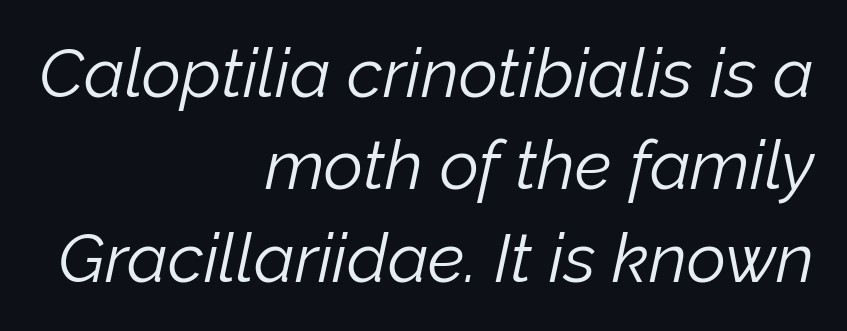
Q: Is the text bold? A: No.
Q: Is the text italic (slanted)? A: Yes, it leans right by about 12 degrees.
Q: Is the text underlined? A: No.
Q: How is the paragraph aligned? A: Right-aligned.
Q: Is the spacing between letters normal or unusually wide? A: Normal.
Q: Is the spacing between lines tight, normal or loose? A: Normal.
Q: Width (condensed, normal, or wide)? A: Normal.
Q: Stroke contrast? A: Low.
Q: x-height? A: Medium.
Q: Monospaced? A: No.
